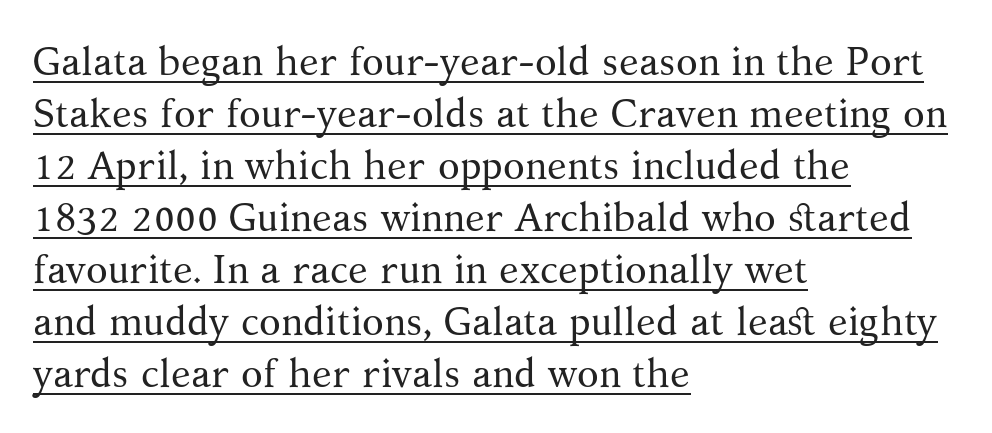
Q: Is the text bold? A: No.
Q: Is the text italic (slanted)? A: No, it is upright.
Q: Is the typeface a serif or a sans-serif typeface? A: Serif.
Q: Is the text underlined? A: Yes.
Q: How is the paragraph aligned? A: Left-aligned.
Q: Is the spacing between letters normal or unusually wide? A: Normal.
Q: Is the spacing between lines tight, normal or loose? A: Normal.
Q: Width (condensed, normal, or wide)? A: Normal.
Q: Stroke contrast? A: Medium.
Q: x-height? A: Medium.
Q: Monospaced? A: No.
